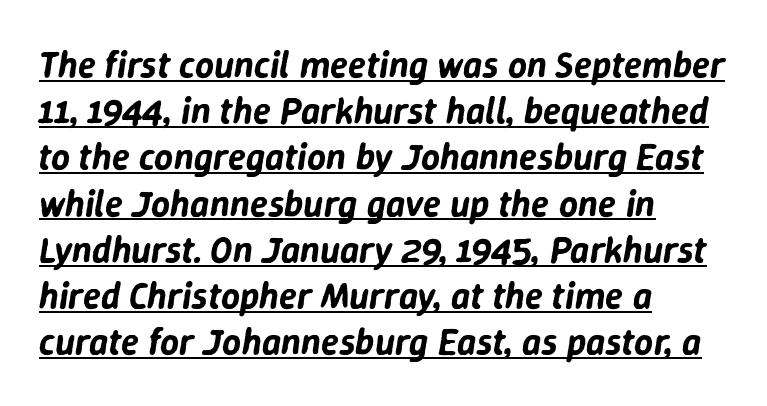
Q: Is the text italic (slanted)? A: Yes, it leans right by about 9 degrees.
Q: Is the text underlined? A: Yes.
Q: How is the paragraph aligned? A: Left-aligned.
Q: Is the spacing between letters normal or unusually wide? A: Normal.
Q: Is the spacing between lines tight, normal or loose? A: Normal.
Q: Width (condensed, normal, or wide)? A: Normal.
Q: Stroke contrast? A: Low.
Q: x-height? A: Medium.
Q: Monospaced? A: No.
